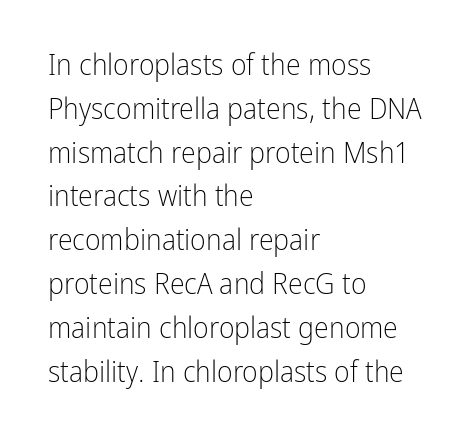
Do the characters align in a grid? No, the font is proportional. Bare-footed words on every line. Counters stay open thanks to moderate or lighter strokes. Notice how descenders clear the ascenders below comfortably — that's standard leading.
